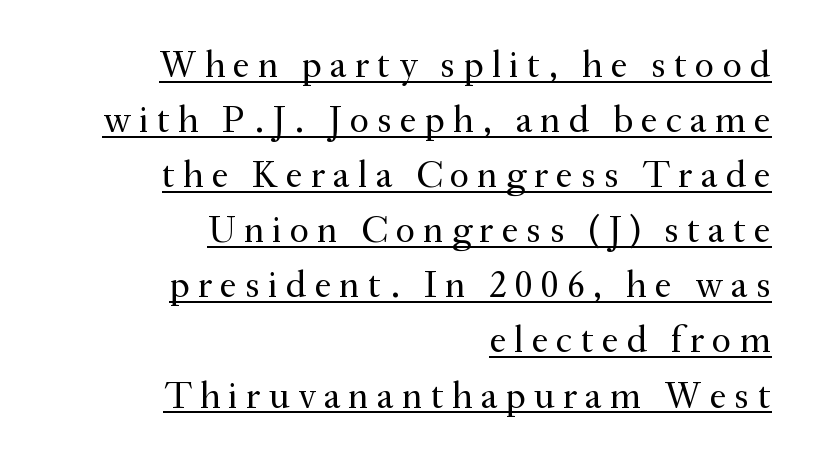
{"serif": "yes", "italic": "no", "bold": "no", "weight": "regular", "width": "normal", "stroke_contrast": "medium", "x_height": "small", "monospaced": "no", "underline": "yes", "align": "right", "line_spacing": "normal", "line_spacing_ratio": 1.45, "letter_spacing": "wide", "letter_spacing_em": 0.21, "glyph_px": 38}
